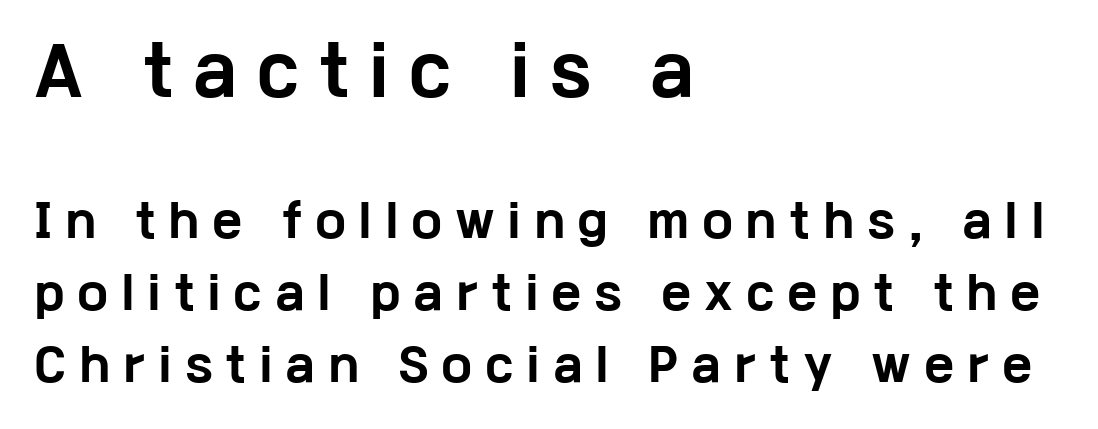
{"serif": "no", "italic": "no", "bold": "yes", "weight": "bold", "width": "wide", "stroke_contrast": "low", "x_height": "medium", "monospaced": "no", "underline": "no", "align": "left", "line_spacing": "normal", "line_spacing_ratio": 1.64, "letter_spacing": "wide", "letter_spacing_em": 0.33, "larger_block": "first", "size_ratio": 1.5, "glyph_px": 66}
